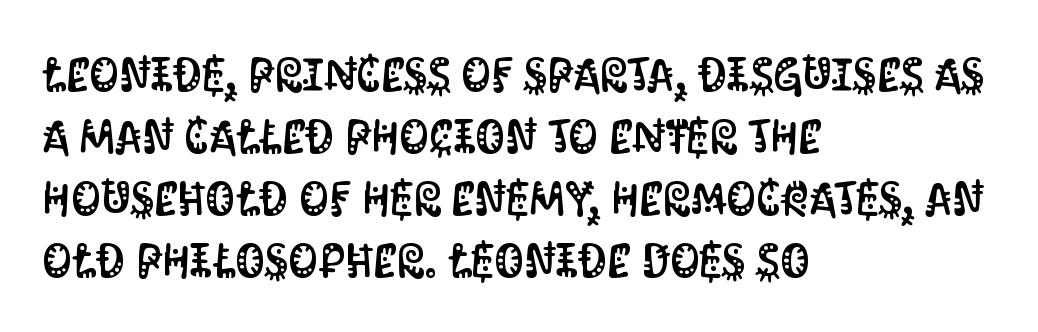
Q: Is the text italic (slanted)? A: No, it is upright.
Q: Is the typeface a serif or a sans-serif typeface? A: Sans-serif.
Q: Is the text underlined? A: No.
Q: How is the paragraph aligned? A: Left-aligned.
Q: Is the spacing between letters normal or unusually wide? A: Normal.
Q: Is the spacing between lines tight, normal or loose? A: Normal.
Q: Width (condensed, normal, or wide)? A: Condensed.
Q: Stroke contrast? A: Medium.
Q: x-height? A: Large.
Q: Monospaced? A: No.
